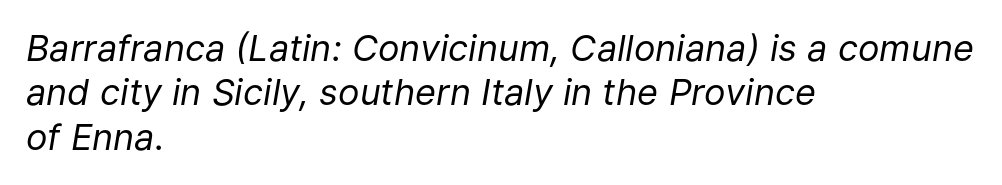
Q: Is the text bold? A: No.
Q: Is the text italic (slanted)? A: Yes, it leans right by about 9 degrees.
Q: Is the text underlined? A: No.
Q: How is the paragraph aligned? A: Left-aligned.
Q: Is the spacing between letters normal or unusually wide? A: Normal.
Q: Width (condensed, normal, or wide)? A: Normal.
Q: Stroke contrast? A: Low.
Q: x-height? A: Medium.
Q: Monospaced? A: No.
